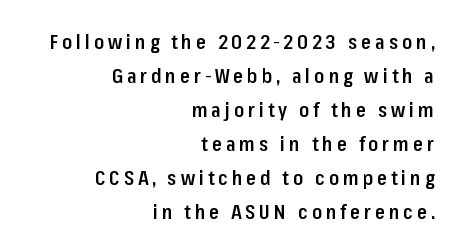
Q: Is the text bold? A: Semi-bold.
Q: Is the text italic (slanted)? A: No, it is upright.
Q: Is the text underlined? A: No.
Q: How is the paragraph aligned? A: Right-aligned.
Q: Is the spacing between letters normal or unusually wide? A: Unusually wide.
Q: Is the spacing between lines tight, normal or loose? A: Normal.
